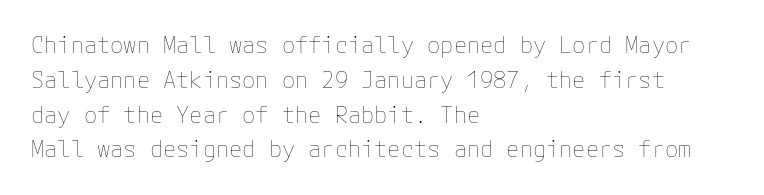
Q: Is the text bold? A: No.
Q: Is the text italic (slanted)? A: No, it is upright.
Q: Is the text underlined? A: No.
Q: How is the paragraph aligned? A: Left-aligned.
Q: Is the spacing between letters normal or unusually wide? A: Normal.
Q: Is the spacing between lines tight, normal or loose? A: Normal.
